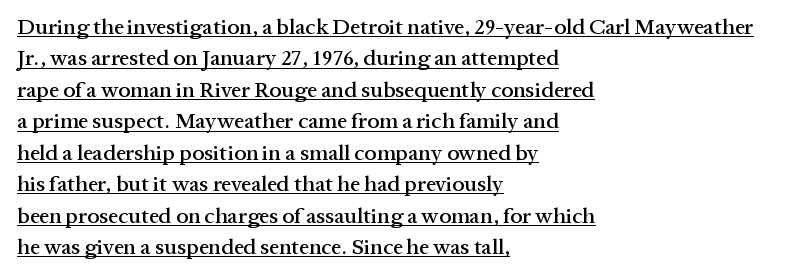
{"italic": "no", "underline": "yes", "align": "left", "line_spacing": "normal", "line_spacing_ratio": 1.43, "letter_spacing": "normal", "letter_spacing_em": 0.0, "glyph_px": 22}
